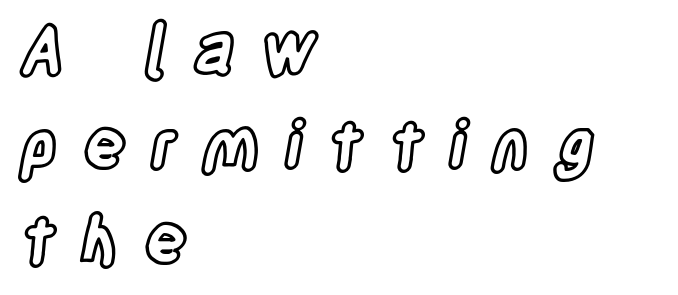
Descenders hang freely into open space. Left-aligned paragraph, ragged on the right. Each word looks stretched out because of the extra space between its letters. Successive baselines arrive at the customary interval.
